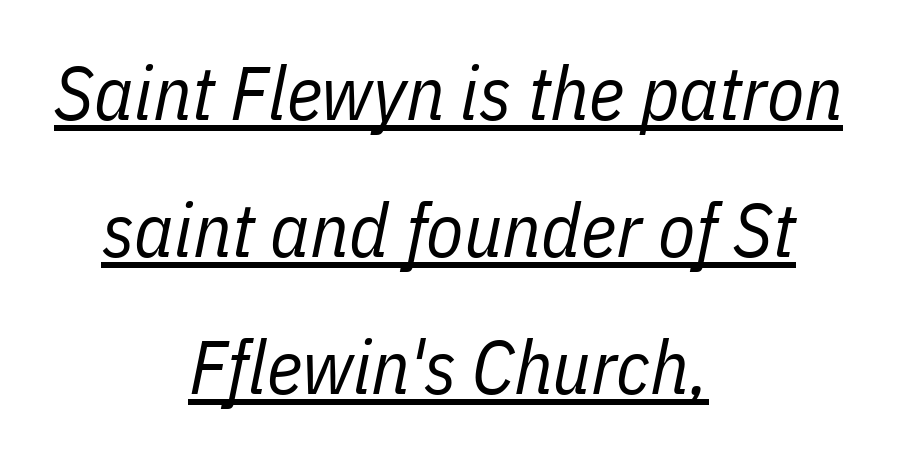
The image shows 76 px regular-weight, condensed type, italic (leaning right); set centered, line spacing 1.8x, normal letter spacing, underlined; low stroke contrast and a medium x-height.
